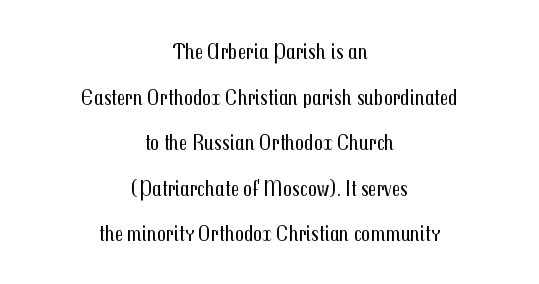
{"italic": "no", "bold": "no", "underline": "no", "align": "center", "line_spacing": "loose", "line_spacing_ratio": 2.07, "letter_spacing": "normal", "letter_spacing_em": 0.0, "glyph_px": 22}
